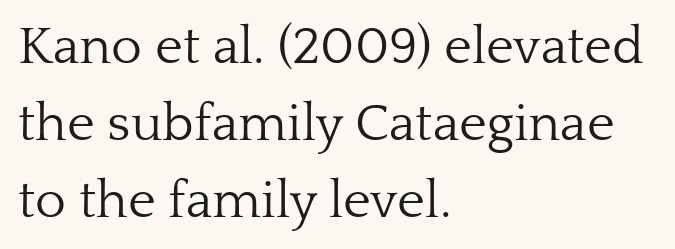
{"serif": "yes", "italic": "no", "bold": "no", "weight": "light", "width": "normal", "stroke_contrast": "low", "x_height": "medium", "monospaced": "no", "underline": "no", "align": "left", "line_spacing": "normal", "line_spacing_ratio": 1.45, "letter_spacing": "normal", "letter_spacing_em": 0.0, "glyph_px": 53}
